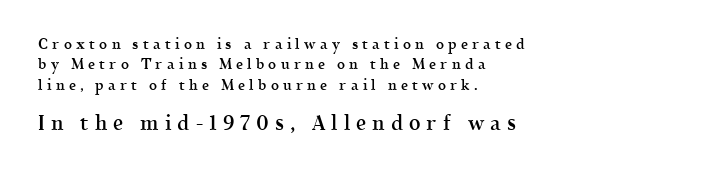
Q: Is the text bold? A: Semi-bold.
Q: Is the text italic (slanted)? A: No, it is upright.
Q: Is the text underlined? A: No.
Q: How is the paragraph aligned? A: Left-aligned.
Q: Is the spacing between letters normal or unusually wide? A: Unusually wide.
Q: Is the spacing between lines tight, normal or loose? A: Normal.
Q: Which block of text is set in a larger size, the first (top) or the second (bottom)? A: The second (bottom) one.
